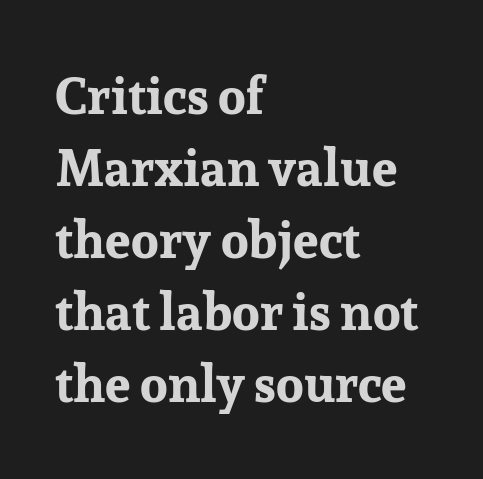
The lines are quadded left. The characters display serif detailing at their extremities. If you measured baseline to baseline, you'd find a middling distance. Notice how the stems are strictly vertical — no italics here. Plenty of ink on the page — the face is bold. Lines of text with bare space underneath.
